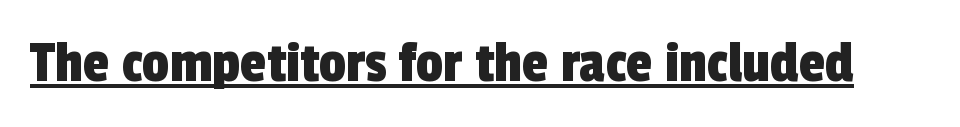
The rendering keeps characters at their native spacing. The rendering uses natural spacing where letterforms have individual widths. This rendering employs a face without finishing strokes, i.e., a sans-serif. Glance below the letters and you will spot a drawn line.
